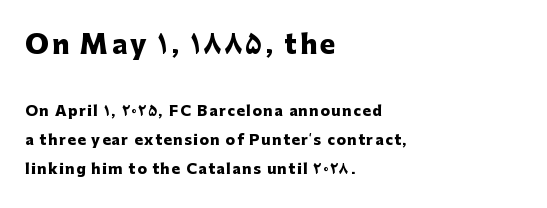
{"italic": "no", "bold": "yes", "underline": "no", "align": "left", "line_spacing": "loose", "line_spacing_ratio": 2.08, "larger_block": "first", "size_ratio": 1.86, "glyph_px": 26}
